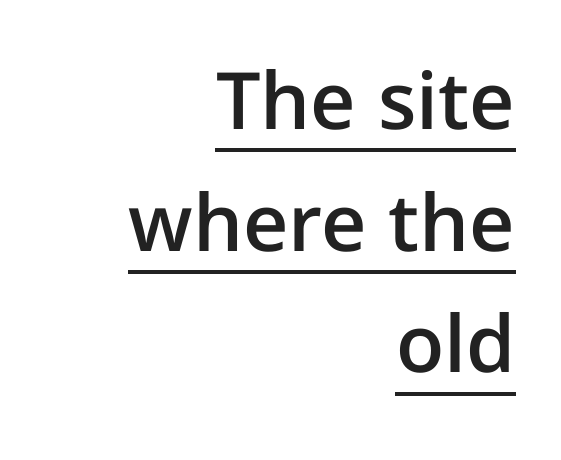
Q: Is the text bold? A: Semi-bold.
Q: Is the text italic (slanted)? A: No, it is upright.
Q: Is the typeface a serif or a sans-serif typeface? A: Sans-serif.
Q: Is the text underlined? A: Yes.
Q: How is the paragraph aligned? A: Right-aligned.
Q: Is the spacing between letters normal or unusually wide? A: Normal.
Q: Is the spacing between lines tight, normal or loose? A: Normal.
Q: Width (condensed, normal, or wide)? A: Normal.
Q: Stroke contrast? A: Low.
Q: x-height? A: Medium.
Q: Monospaced? A: No.
